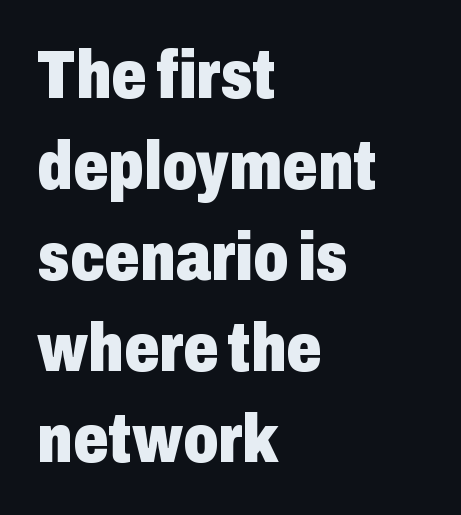
The image shows 69 px heavy, condensed sans-serif type, upright; set left-aligned, normal line spacing (1.32x), normal letter spacing, not underlined; low stroke contrast and a medium x-height.
